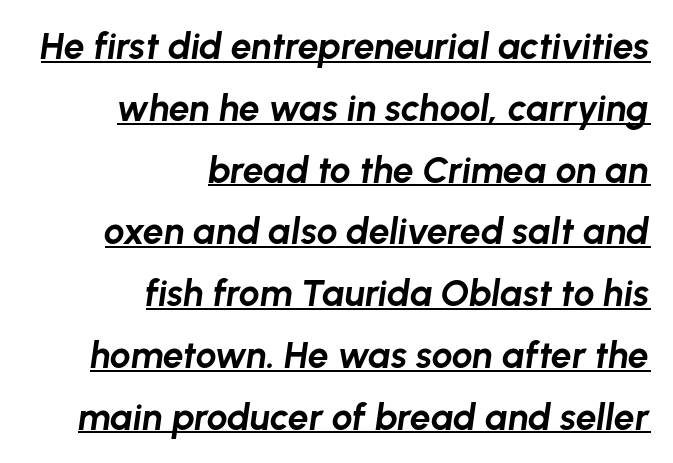
Vertically, the passage feels balanced, rows spaced as you'd expect. The passage shown has conventional tracking throughout. A typesetter would call this proportional, since set widths differ per character. In terms of weight, the rendering is a true, heavy bold. The ragged edge is on the left, which tells us the setting is flush right.
